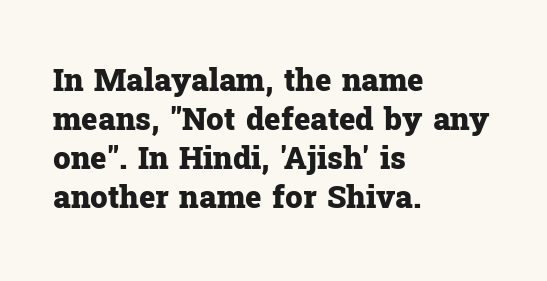
The space between consecutive lines is moderate. The lines are quadded left. What weight is shown? A full bold with thick strokes. Looks like regular typesetting: each glyph gets only the width it needs.
